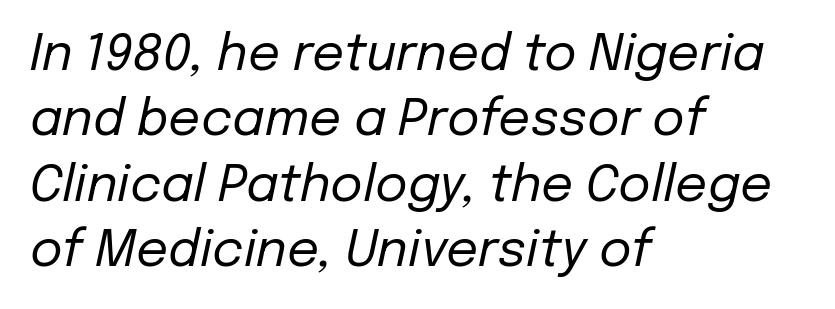
Q: Is the text bold? A: No.
Q: Is the text italic (slanted)? A: Yes, it leans right by about 12 degrees.
Q: Is the text underlined? A: No.
Q: How is the paragraph aligned? A: Left-aligned.
Q: Is the spacing between letters normal or unusually wide? A: Normal.
Q: Is the spacing between lines tight, normal or loose? A: Normal.
Q: Width (condensed, normal, or wide)? A: Normal.
Q: Stroke contrast? A: Low.
Q: x-height? A: Medium.
Q: Monospaced? A: No.
